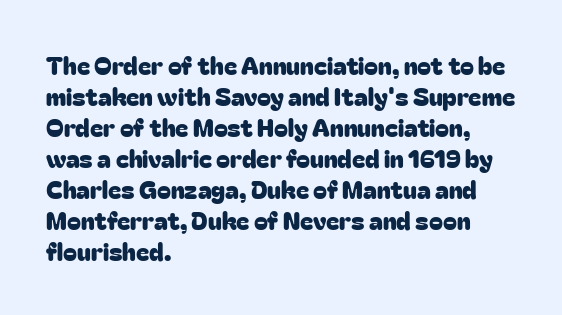
Q: Is the text italic (slanted)? A: No, it is upright.
Q: Is the text underlined? A: No.
Q: How is the paragraph aligned? A: Left-aligned.
Q: Is the spacing between letters normal or unusually wide? A: Normal.
